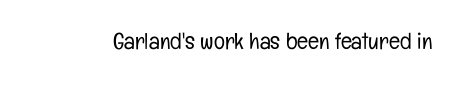
The type is set solid horizontally, with unmodified tracking. Words float on clear page, feet unadorned. A quiet, ordinary-to-light weight characterises the typeface. The type sits square on the baseline with zero lean.
